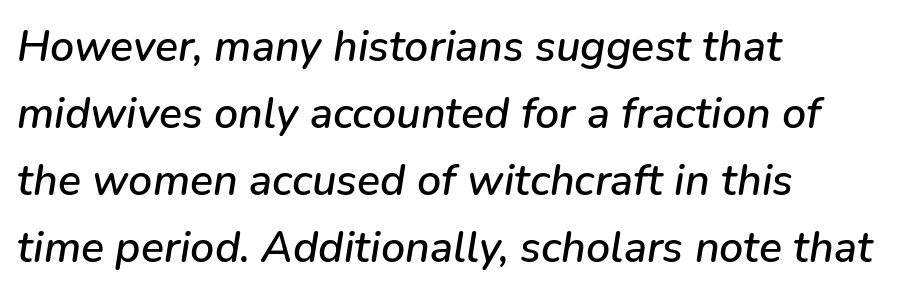
{"italic": "yes", "lean": "right", "slant_degrees": 9, "width": "normal", "stroke_contrast": "low", "x_height": "medium", "monospaced": "no", "underline": "no", "align": "left", "line_spacing": "normal", "line_spacing_ratio": 1.56, "letter_spacing": "normal", "letter_spacing_em": 0.0, "glyph_px": 43}
